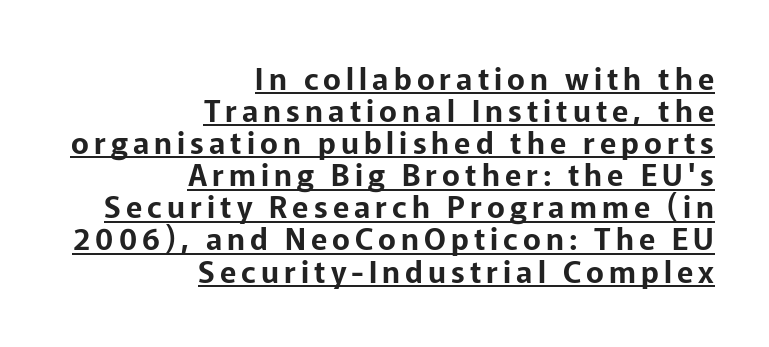
The passage shown is typed in a proportional face where columns would drift. Designer's note — italics off, roman on. The glyphs in this specimen are sans serif. This is underlined copy, the kind a proofreader might mark for attention.
